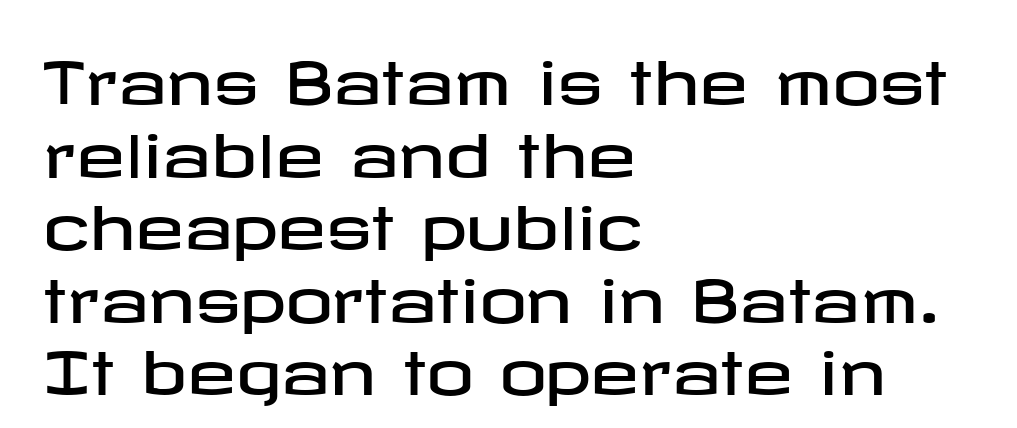
The image shows 59 px wide sans-serif type, upright; set left-aligned, line spacing 1.23x, normal letter spacing, not underlined; low stroke contrast and a medium x-height.
